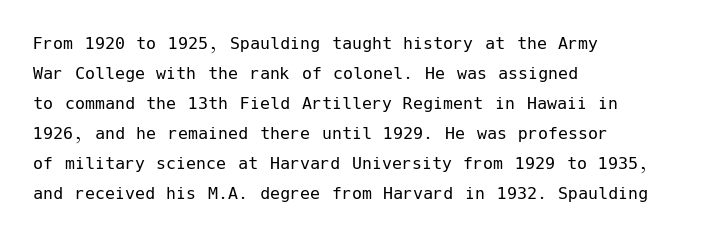
The image shows 20 px text type, upright; set left-aligned, normal line spacing (1.5x), normal letter spacing, not underlined.
